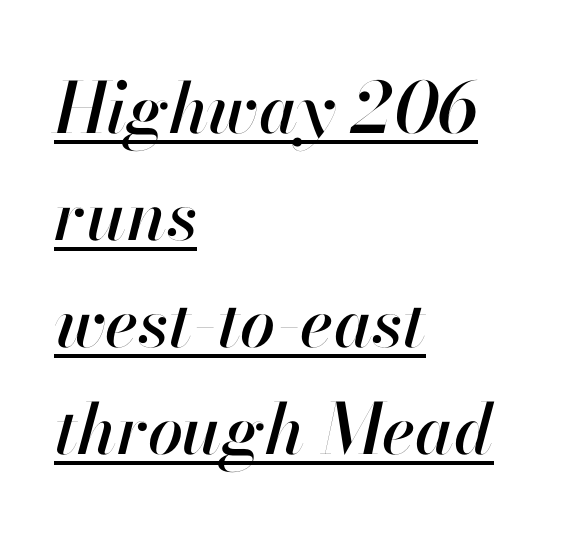
Character widths vary here, with narrow letters taking less room than wide ones. The compositor pushed each line to the left boundary. The passage shown has conventional tracking throughout. Each line of the rendering has a horizontal stroke beneath the glyphs.
